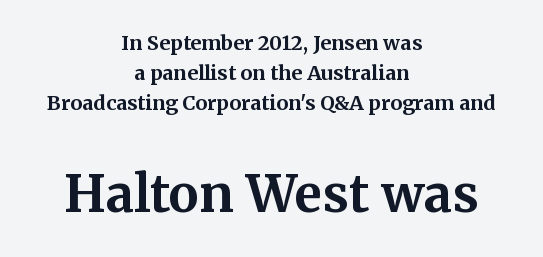
{"serif": "yes", "italic": "no", "bold": "yes", "weight": "bold", "width": "normal", "stroke_contrast": "medium", "x_height": "medium", "monospaced": "no", "underline": "no", "align": "center", "line_spacing": "normal", "line_spacing_ratio": 1.51, "letter_spacing": "normal", "letter_spacing_em": 0.0, "larger_block": "second", "size_ratio": 2.55, "glyph_px": 51}
